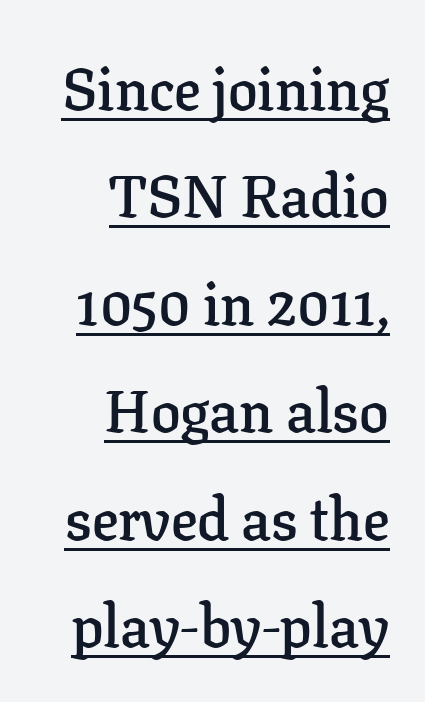
Glance below the letters and you will spot a drawn line. The rendering shows small feet on the letterforms — a serif design. Line endings align vertically; line beginnings do not. The face used here is a semibold: visibly heavier than regular, lighter than bold.
